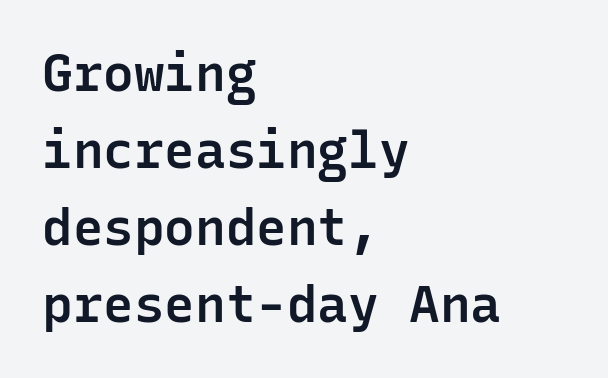
The image shows 51 px semibold sans-serif type, upright, monospaced; set left-aligned, normal line spacing (1.51x), normal letter spacing, not underlined; low stroke contrast and a medium x-height.
